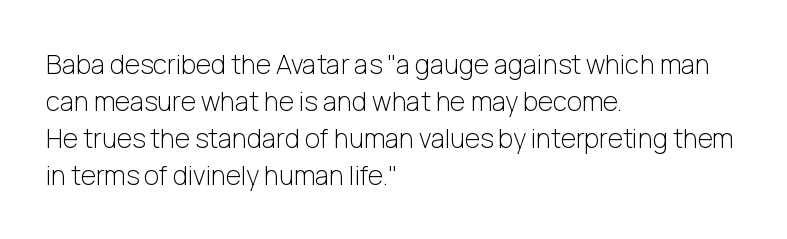
Rule under the text: the space is simply empty. The tracking reads as untouched default to a designer's eye. Compared with a typical body face, this is equally light or lighter still. A student would call this left alignment; a typographer would say flush left, rag right. The rows are spaced the way most documents space them.
